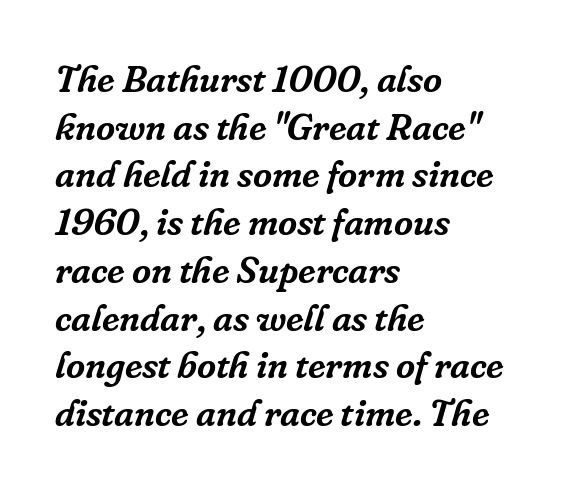
Reading down the block, your eye returns to a fixed left position each line. The letters advance in unequal steps, a hallmark of proportional type. Does the type have serifs? Yes, each stem ends in a small foot. Observe the ordinary spacing: letters are neighbours, not strangers. Italic? Definitely — the glyphs are oblique.
